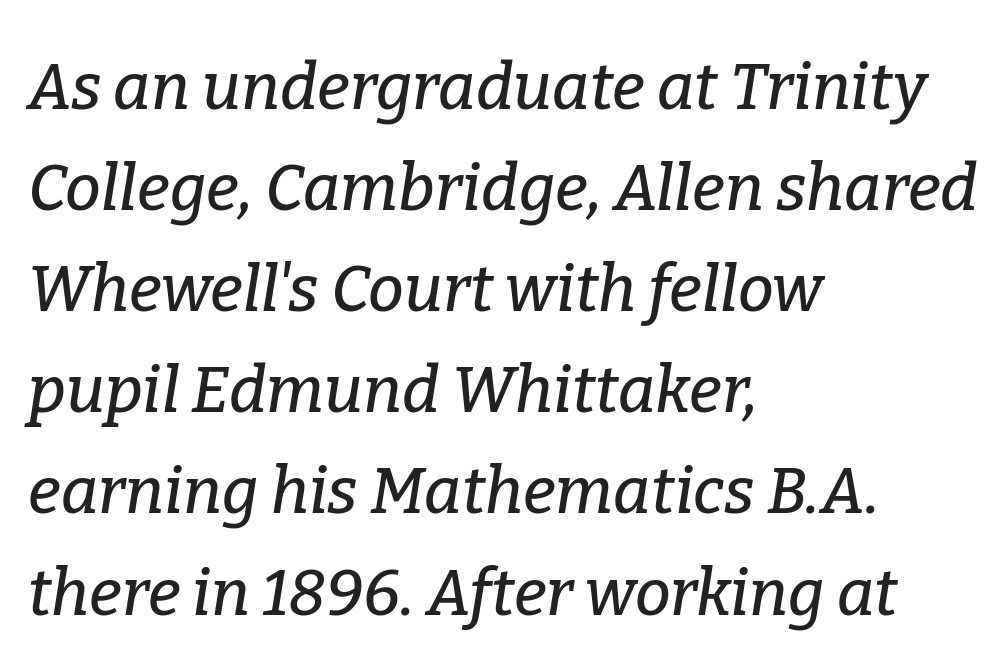
{"serif": "yes", "italic": "yes", "lean": "right", "slant_degrees": 9, "width": "normal", "stroke_contrast": "low", "x_height": "medium", "monospaced": "no", "underline": "no", "align": "left", "line_spacing": "normal", "line_spacing_ratio": 1.58, "letter_spacing": "normal", "letter_spacing_em": 0.0, "glyph_px": 64}
